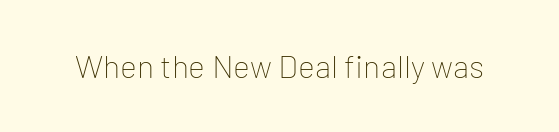
Q: Is the text bold? A: No.
Q: Is the text italic (slanted)? A: No, it is upright.
Q: Is the typeface a serif or a sans-serif typeface? A: Sans-serif.
Q: Is the text underlined? A: No.
Q: Is the spacing between letters normal or unusually wide? A: Normal.
Q: Width (condensed, normal, or wide)? A: Normal.
Q: Stroke contrast? A: Low.
Q: x-height? A: Medium.
Q: Monospaced? A: No.
